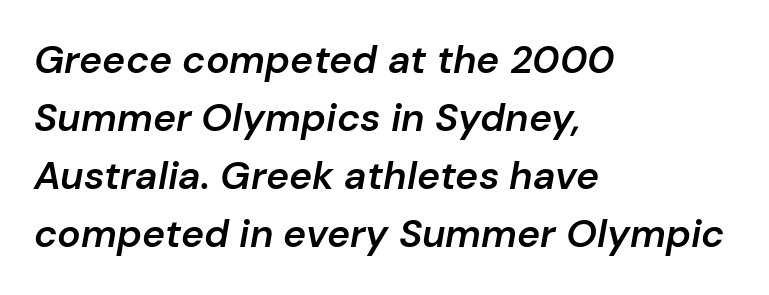
The image shows 39 px semibold type, italic (leaning right); set left-aligned, normal line spacing (1.49x), normal letter spacing, not underlined; low stroke contrast and a medium x-height.
